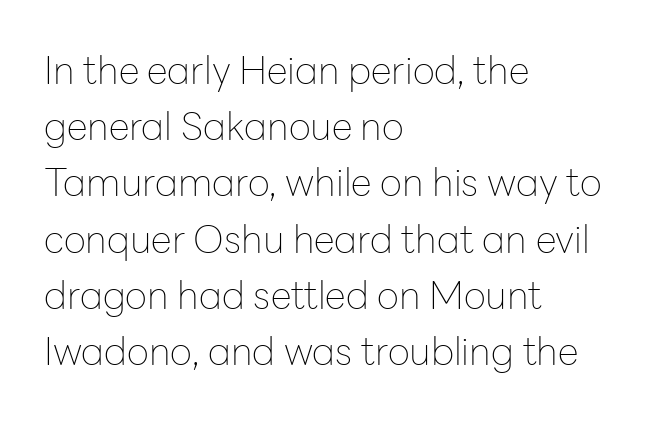
Q: Is the text bold? A: No.
Q: Is the text italic (slanted)? A: No, it is upright.
Q: Is the typeface a serif or a sans-serif typeface? A: Sans-serif.
Q: Is the text underlined? A: No.
Q: How is the paragraph aligned? A: Left-aligned.
Q: Is the spacing between letters normal or unusually wide? A: Normal.
Q: Is the spacing between lines tight, normal or loose? A: Normal.
Q: Width (condensed, normal, or wide)? A: Normal.
Q: Stroke contrast? A: Low.
Q: x-height? A: Medium.
Q: Monospaced? A: No.
